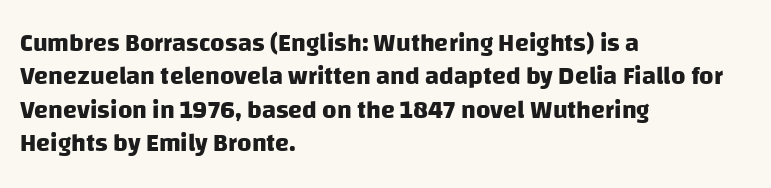
The image shows 25 px bold type; set left-aligned, normal line spacing (1.34x), normal letter spacing, not underlined.
